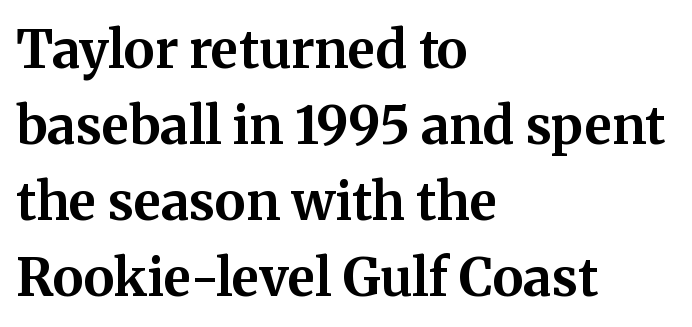
The passage shown is typed in a proportional face where columns would drift. Reading down the column, the eye jumps a familiar distance to each next line. Unmarked baselines from the first word to the last. These lines are composed in type with serifs.
